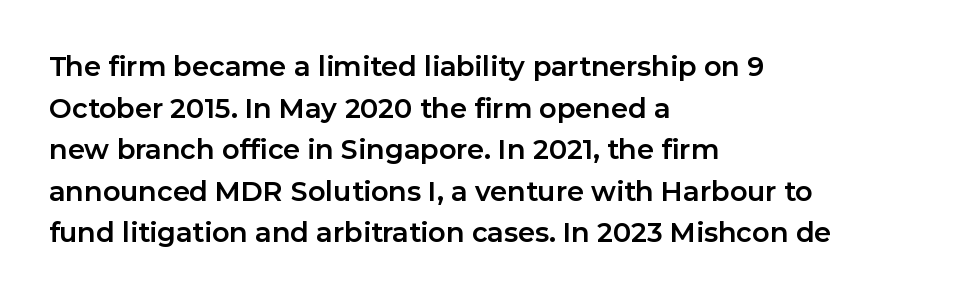
Q: Is the text bold? A: Yes.
Q: Is the text italic (slanted)? A: No, it is upright.
Q: Is the text underlined? A: No.
Q: How is the paragraph aligned? A: Left-aligned.
Q: Is the spacing between letters normal or unusually wide? A: Normal.
Q: Is the spacing between lines tight, normal or loose? A: Normal.
